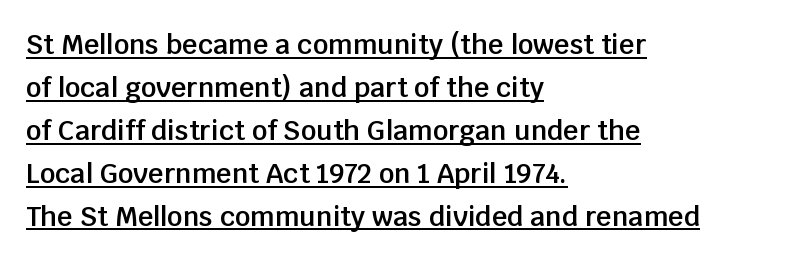
The rendering uses a moderate line-height, typical for paragraphs. This is roman type, the default non-slanted kind. The sample has been set in demibold, a notch under bold. Left-aligned paragraph, ragged on the right. Characters follow at the spacing the type designer built in. Does a line run under the words? Yes, clearly.
